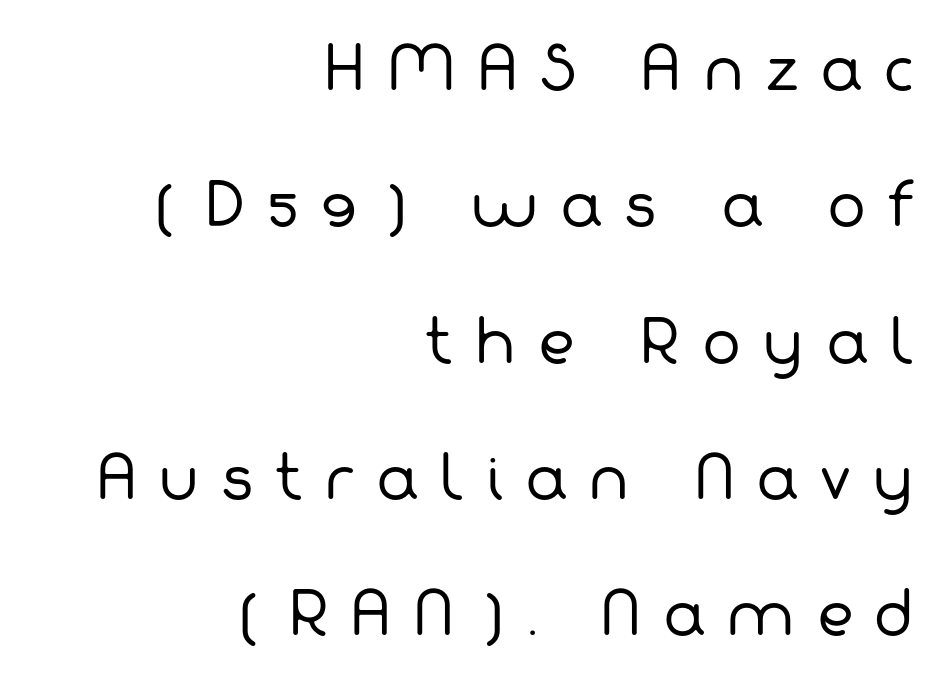
The letters are spread apart with noticeably loose tracking. Words float on clear page, feet unadorned. The rag falls on the left side of this text block. Is this a fixed-width face? No — the glyphs have proportional, varying widths. No chunkiness to these letters — they're not bold.
